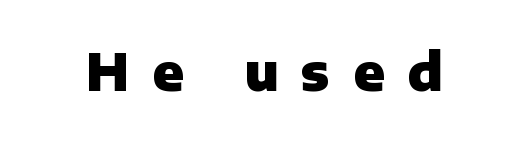
{"serif": "no", "italic": "no", "bold": "yes", "weight": "heavy", "width": "normal", "stroke_contrast": "low", "x_height": "medium", "monospaced": "no", "underline": "no", "letter_spacing": "wide", "letter_spacing_em": 0.45, "glyph_px": 51}
